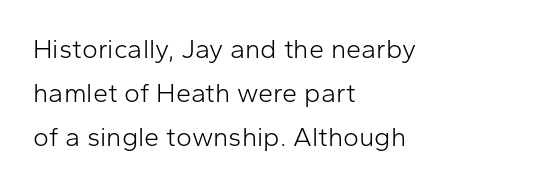
Is this a heavy cut? Hardly; it is regular or lighter. Alignment: flush left. No extra tracking has been applied to these lines. Summary of vertical rhythm: regular, with standard interline spacing. The specimen omits any rule beneath the text block's lines.
